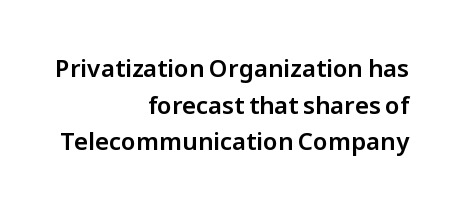
Leading matches the norm, producing a regular column. Is the block centered? No — it sits flush against the right margin. Descenders hang freely into open space. Unlike italic type, these characters show no tilt at all.
